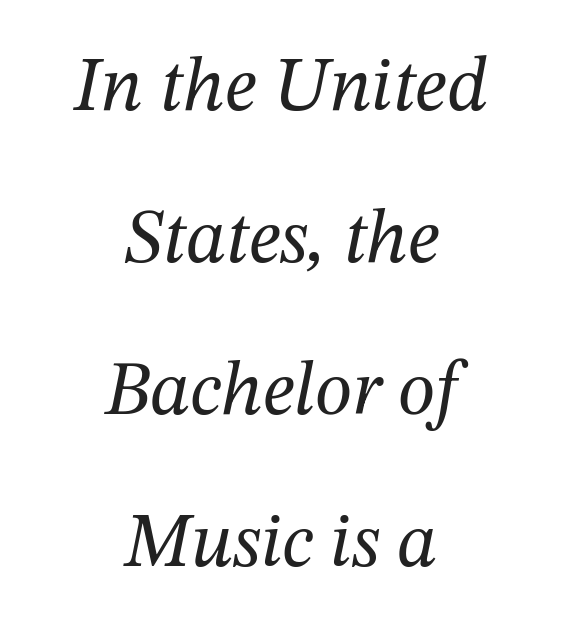
You can tell from the footed stems that serif type was used. This sample is center-justified, so both line endings float freely. Observe the ordinary spacing: letters are neighbours, not strangers. Leading: increased. A bare baseline throughout the passage. Observe the lean: these are italic letterforms.
